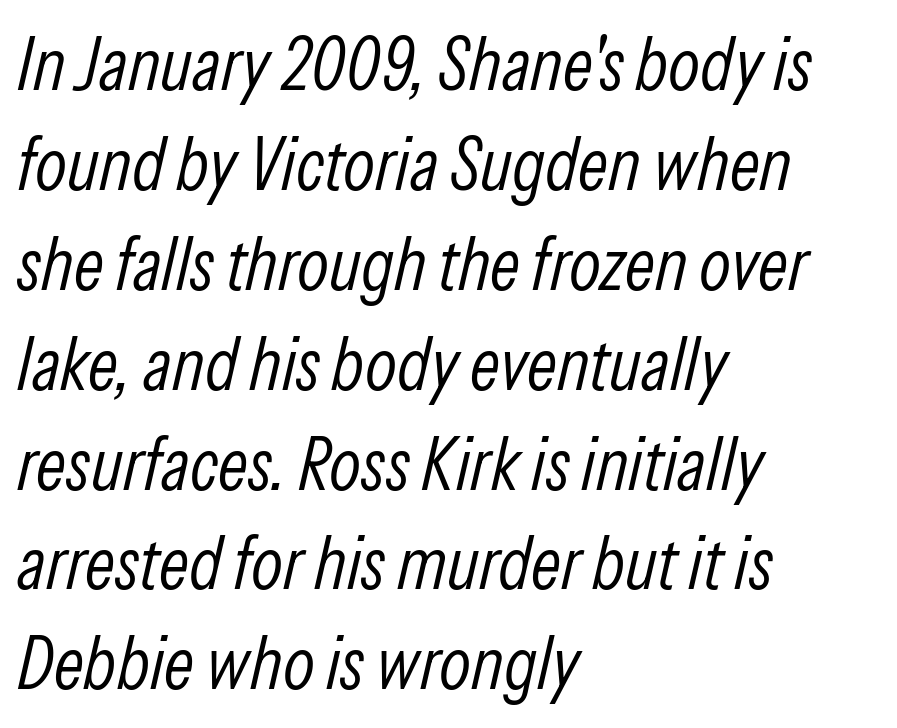
Q: Is the text bold? A: No.
Q: Is the text italic (slanted)? A: Yes, it leans right by about 13 degrees.
Q: Is the text underlined? A: No.
Q: How is the paragraph aligned? A: Left-aligned.
Q: Is the spacing between letters normal or unusually wide? A: Normal.
Q: Is the spacing between lines tight, normal or loose? A: Normal.
Q: Width (condensed, normal, or wide)? A: Condensed.
Q: Stroke contrast? A: Low.
Q: x-height? A: Medium.
Q: Monospaced? A: No.
